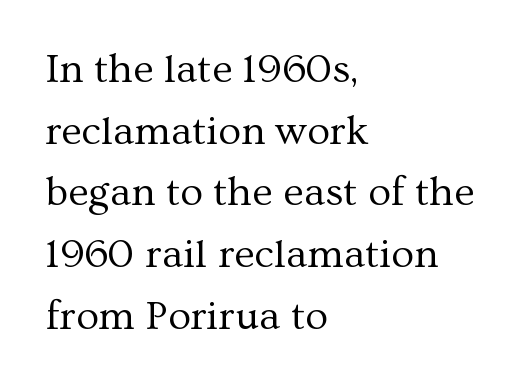
The image shows 42 px regular-weight serif type, upright; set left-aligned, normal line spacing (1.47x), normal letter spacing, not underlined; medium stroke contrast and a medium x-height.
